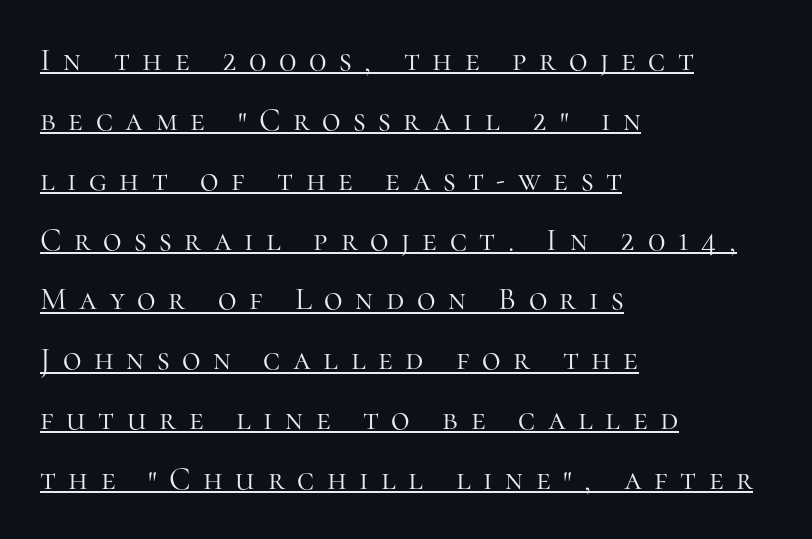
{"serif": "yes", "italic": "no", "bold": "no", "weight": "light", "width": "normal", "stroke_contrast": "high", "x_height": "medium", "monospaced": "no", "underline": "yes", "align": "left", "line_spacing_ratio": 1.87, "letter_spacing": "wide", "letter_spacing_em": 0.39, "glyph_px": 32}
